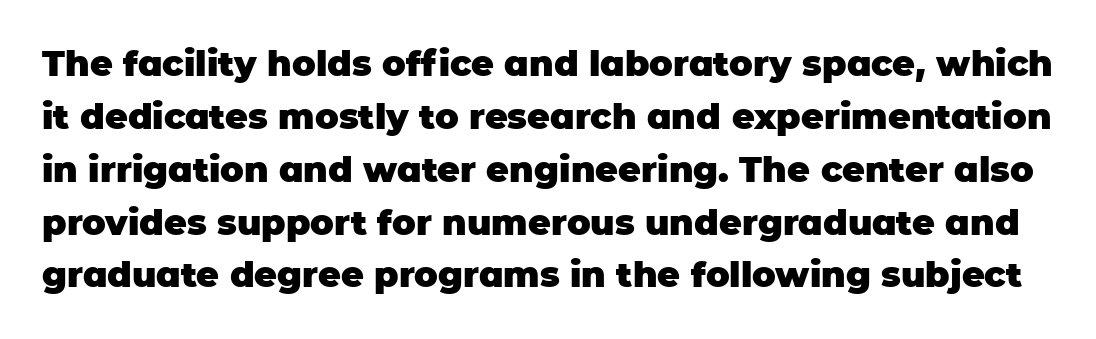
Q: Is the text bold? A: Yes.
Q: Is the text italic (slanted)? A: No, it is upright.
Q: Is the typeface a serif or a sans-serif typeface? A: Sans-serif.
Q: Is the text underlined? A: No.
Q: Is the spacing between letters normal or unusually wide? A: Normal.
Q: Is the spacing between lines tight, normal or loose? A: Normal.
Q: Width (condensed, normal, or wide)? A: Normal.
Q: Stroke contrast? A: Low.
Q: x-height? A: Large.
Q: Monospaced? A: No.
